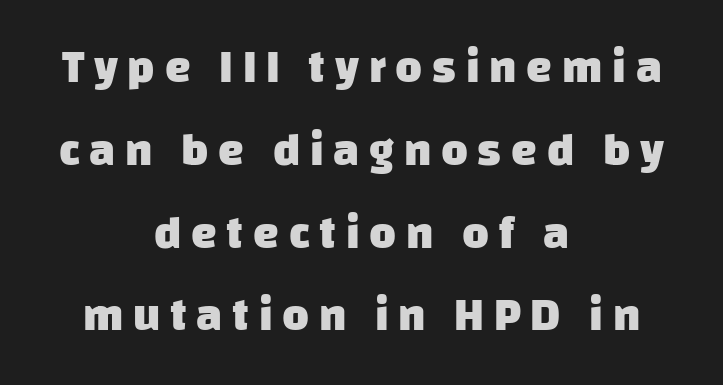
Q: Is the text bold? A: Yes.
Q: Is the typeface a serif or a sans-serif typeface? A: Sans-serif.
Q: Is the text underlined? A: No.
Q: How is the paragraph aligned? A: Centered.
Q: Is the spacing between letters normal or unusually wide? A: Unusually wide.
Q: Width (condensed, normal, or wide)? A: Normal.
Q: Stroke contrast? A: Low.
Q: x-height? A: Large.
Q: Monospaced? A: No.
